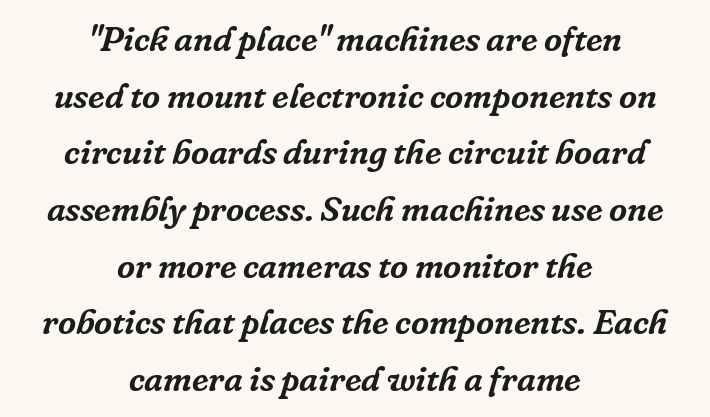
Q: Is the text italic (slanted)? A: Yes, it leans right by about 16 degrees.
Q: Is the typeface a serif or a sans-serif typeface? A: Serif.
Q: Is the text underlined? A: No.
Q: How is the paragraph aligned? A: Centered.
Q: Is the spacing between letters normal or unusually wide? A: Normal.
Q: Is the spacing between lines tight, normal or loose? A: Normal.
Q: Width (condensed, normal, or wide)? A: Normal.
Q: Stroke contrast? A: Low.
Q: x-height? A: Medium.
Q: Monospaced? A: No.
